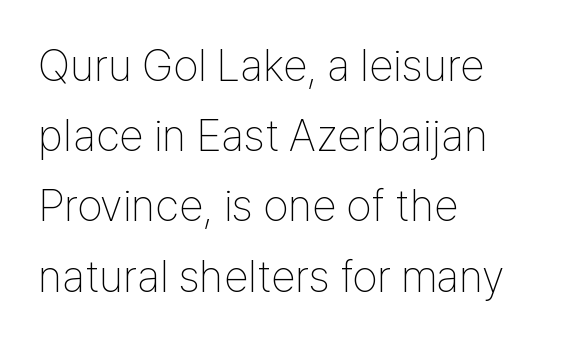
Think of a printed novel: that variable character pitch is what you see here. The space between consecutive lines is moderate. The compositor pushed each line to the left boundary. Is there any slant? The stems are plumb. The line texture is even and compact thanks to regular tracking.
